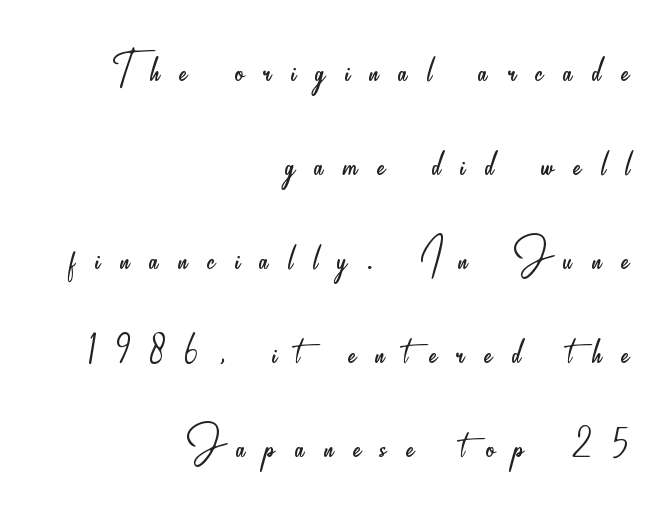
{"serif": "no", "bold": "no", "weight": "light", "width": "condensed", "stroke_contrast": "low", "x_height": "small", "monospaced": "no", "underline": "no", "align": "right", "line_spacing_ratio": 1.71, "letter_spacing": "wide", "letter_spacing_em": 0.36, "glyph_px": 55}
